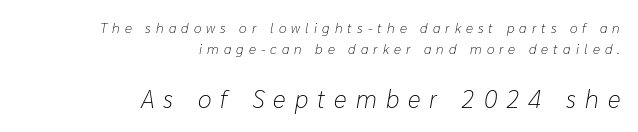
{"italic": "yes", "lean": "right", "slant_degrees": 10, "bold": "no", "underline": "no", "align": "right", "line_spacing": "normal", "line_spacing_ratio": 1.53, "letter_spacing": "wide", "letter_spacing_em": 0.36, "larger_block": "second", "size_ratio": 1.79, "glyph_px": 25}
